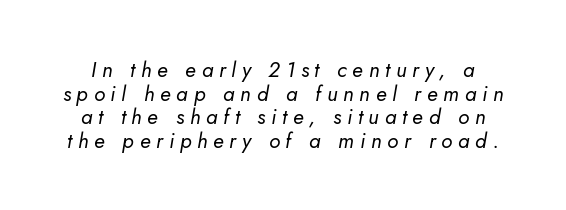
If you measured baseline to baseline, you'd find a short distance. The passage shown leans; its letterforms are oblique. In terms of letterspacing, this is a distinctly airy, spread setting. A quiet, ordinary-to-light weight characterises the typeface.
